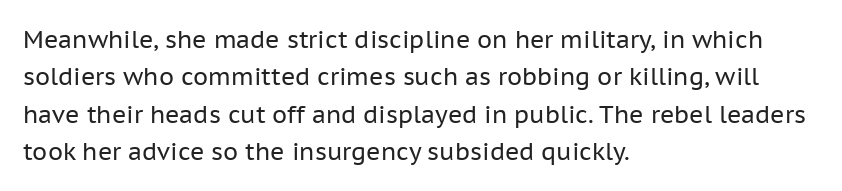
Evenly set lines give the paragraph a standard silhouette. Here the glyphs are tracked normally, forming tight word shapes. Rule under the text: the space is simply empty. Italic? Not at all — the glyphs are vertical. These glyphs show unthickened strokes, regular width or finer.
